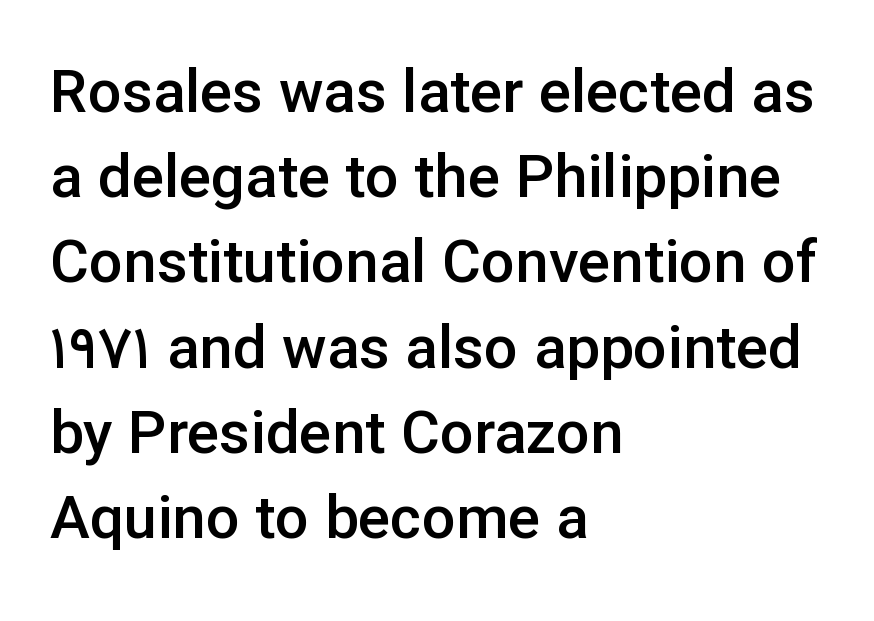
In terms of letterform style, serifs are entirely absent. The letters stand straight up with perfectly vertical stems. Each glyph is drawn with semibold strokes, heavier than normal yet not fully bold. The line-height multiplier appears to be the usual default. Think of a printed novel: that variable character pitch is what you see here. Observe the ordinary spacing: letters are neighbours, not strangers.
